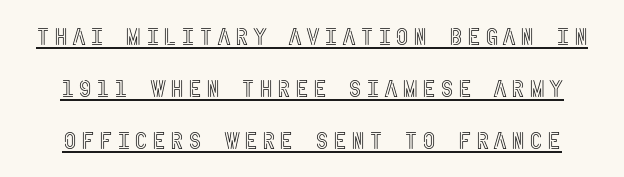
Has an underline been added? It has. Characters remain perfectly vertical along every line. The leading is generous, giving the passage an open texture.
